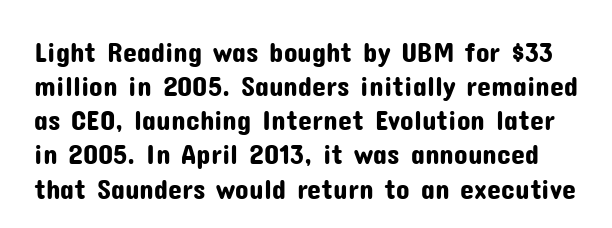
{"serif": "no", "italic": "no", "width": "normal", "stroke_contrast": "low", "x_height": "medium", "monospaced": "no", "underline": "no", "line_spacing_ratio": 1.22, "letter_spacing": "normal", "letter_spacing_em": 0.0, "glyph_px": 28}
